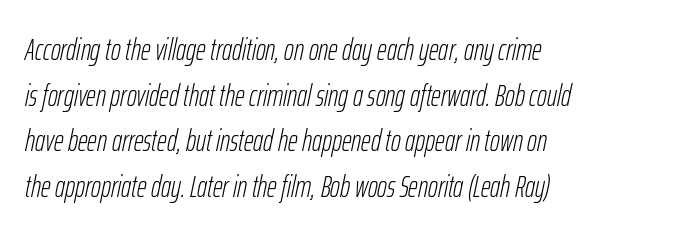
The image shows 30 px light, condensed type, italic (leaning right); set left-aligned, normal line spacing (1.52x), normal letter spacing, not underlined; low stroke contrast and a medium x-height.
